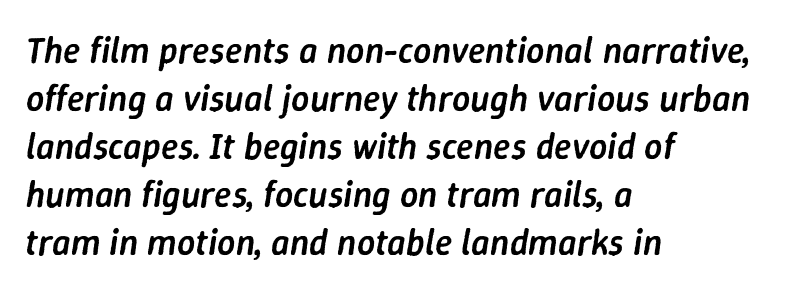
The image shows 36 px semibold type, italic (leaning right); set left-aligned, normal line spacing (1.33x), normal letter spacing, not underlined; low stroke contrast and a medium x-height.
